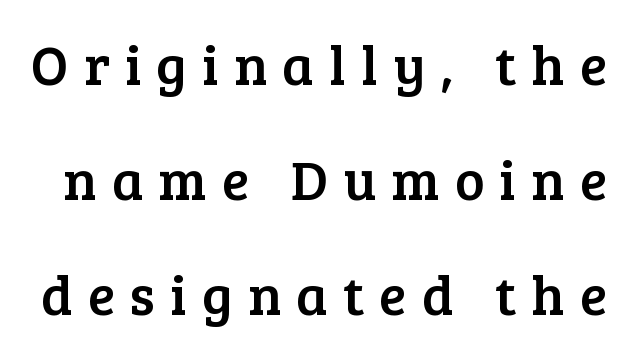
Q: Is the text italic (slanted)? A: No, it is upright.
Q: Is the typeface a serif or a sans-serif typeface? A: Serif.
Q: Is the text underlined? A: No.
Q: Is the spacing between letters normal or unusually wide? A: Unusually wide.
Q: Is the spacing between lines tight, normal or loose? A: Loose.
Q: Width (condensed, normal, or wide)? A: Normal.
Q: Stroke contrast? A: Low.
Q: x-height? A: Medium.
Q: Monospaced? A: No.
